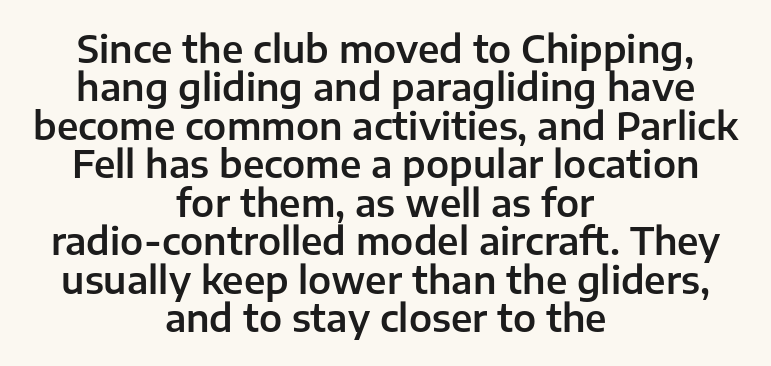
The image shows 37 px sans-serif type, upright; set centered, tight line spacing (1.04x), normal letter spacing, not underlined; low stroke contrast and a medium x-height.
